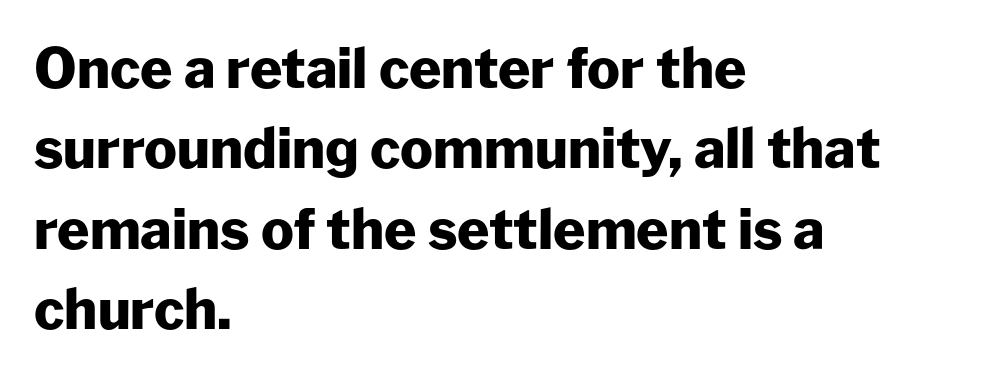
{"serif": "no", "italic": "no", "bold": "yes", "weight": "heavy", "width": "normal", "stroke_contrast": "low", "x_height": "medium", "monospaced": "no", "underline": "no", "align": "left", "line_spacing": "normal", "line_spacing_ratio": 1.46, "letter_spacing": "normal", "letter_spacing_em": 0.0, "glyph_px": 55}
